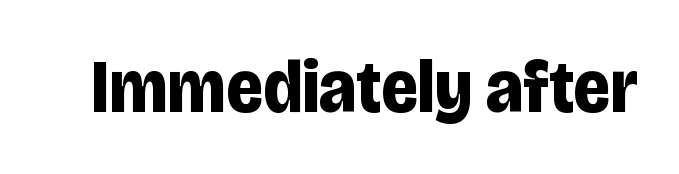
Q: Is the text bold? A: Yes.
Q: Is the text italic (slanted)? A: No, it is upright.
Q: Is the typeface a serif or a sans-serif typeface? A: Sans-serif.
Q: Is the text underlined? A: No.
Q: Is the spacing between letters normal or unusually wide? A: Normal.
Q: Width (condensed, normal, or wide)? A: Condensed.
Q: Stroke contrast? A: Low.
Q: x-height? A: Large.
Q: Monospaced? A: No.
